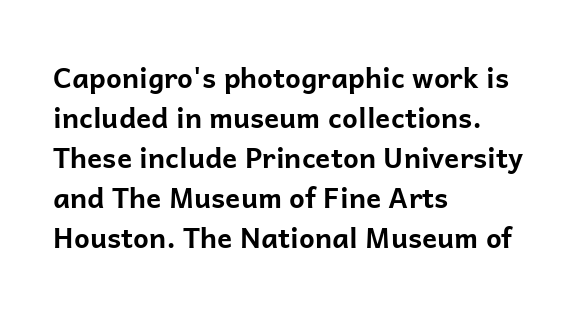
Q: Is the text bold? A: Yes.
Q: Is the text italic (slanted)? A: No, it is upright.
Q: Is the typeface a serif or a sans-serif typeface? A: Sans-serif.
Q: Is the text underlined? A: No.
Q: How is the paragraph aligned? A: Left-aligned.
Q: Is the spacing between letters normal or unusually wide? A: Normal.
Q: Is the spacing between lines tight, normal or loose? A: Normal.
Q: Width (condensed, normal, or wide)? A: Normal.
Q: Stroke contrast? A: Low.
Q: x-height? A: Medium.
Q: Monospaced? A: No.
